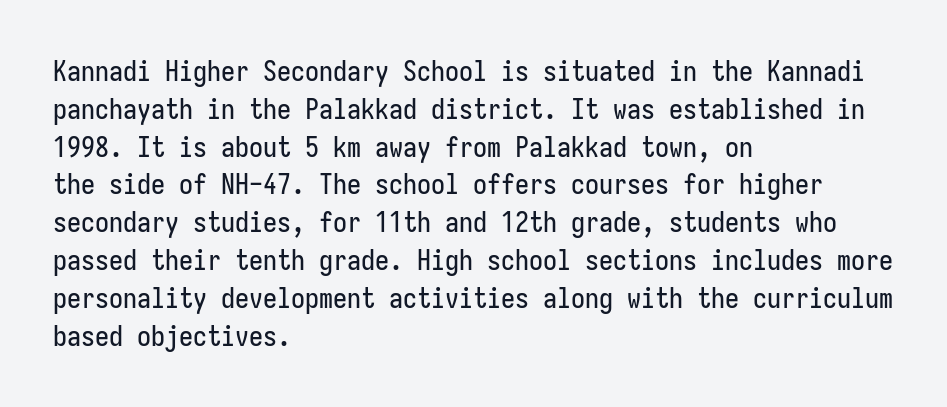
Nothing unusual about the tracking: characters are spaced as the font intends. The paragraph has a hard left edge and a soft right edge. If you drew a line through each stem, it would be perfectly vertical. Check under the words: just untouched page. Serifs: no, the terminals of the letterforms are clean.
